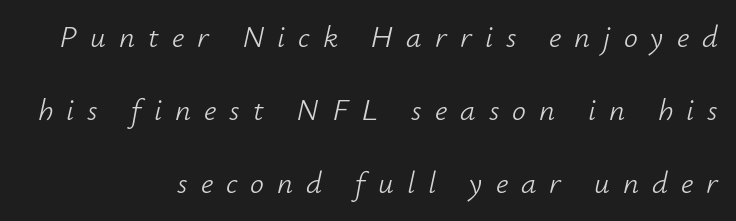
This reads as an unemphasized weight, regular at the heaviest. Is the type slanted? Yes — the strokes lean at a clear angle. Letter spacing: wide. Airy leading.
